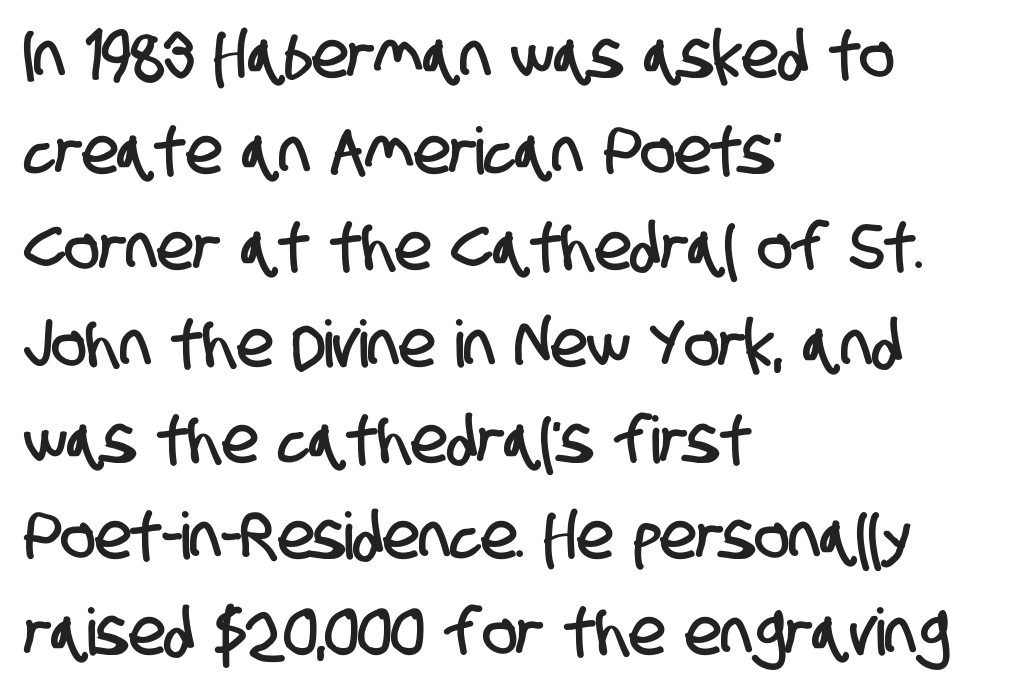
{"serif": "no", "width": "condensed", "stroke_contrast": "low", "x_height": "large", "monospaced": "no", "underline": "no", "align": "left", "line_spacing": "normal", "line_spacing_ratio": 1.48, "letter_spacing": "normal", "letter_spacing_em": 0.0, "glyph_px": 65}
